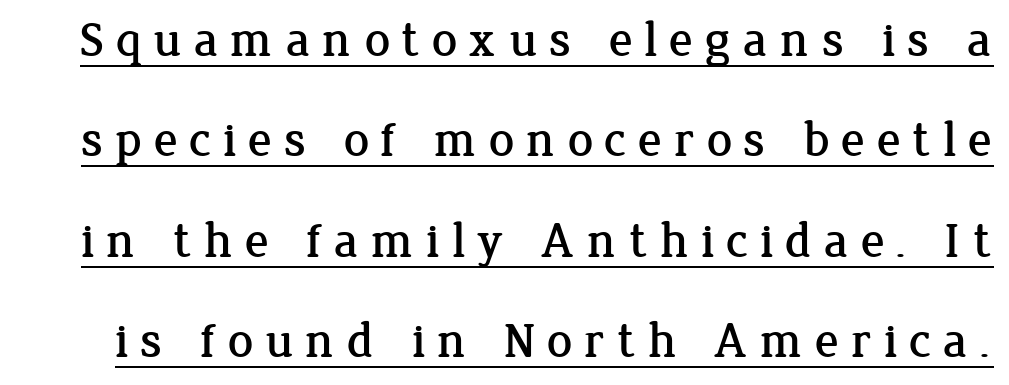
The image shows 50 px serif type, upright; set loose line spacing (2.01x), unusually wide letter spacing (+0.23 em), underlined; low stroke contrast and a medium x-height.
